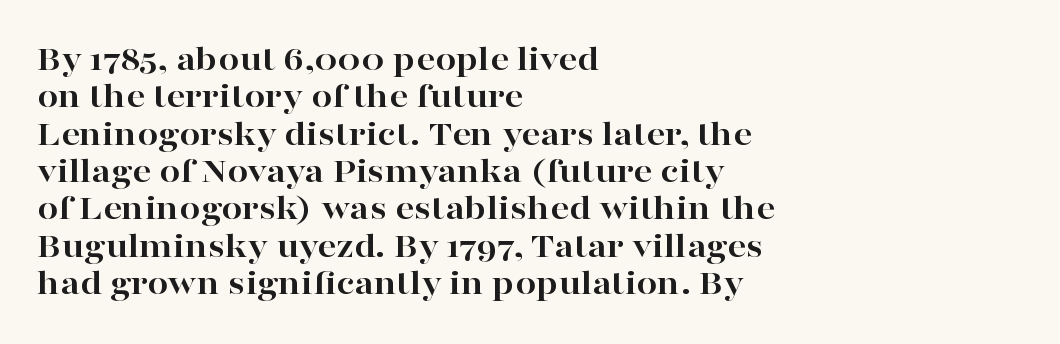
Q: Is the text bold? A: Yes.
Q: Is the text italic (slanted)? A: No, it is upright.
Q: Is the typeface a serif or a sans-serif typeface? A: Serif.
Q: Is the text underlined? A: No.
Q: How is the paragraph aligned? A: Left-aligned.
Q: Is the spacing between letters normal or unusually wide? A: Normal.
Q: Is the spacing between lines tight, normal or loose? A: Tight.
Q: Width (condensed, normal, or wide)? A: Wide.
Q: Stroke contrast? A: High.
Q: x-height? A: Medium.
Q: Monospaced? A: No.
